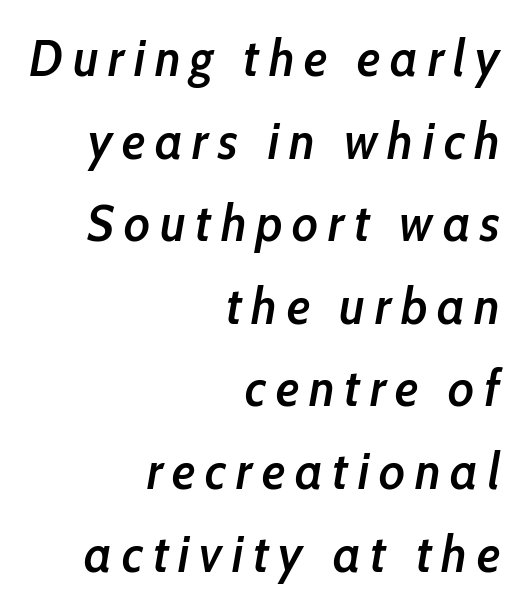
Q: Is the text bold? A: Semi-bold.
Q: Is the text italic (slanted)? A: Yes, it leans right by about 10 degrees.
Q: Is the text underlined? A: No.
Q: How is the paragraph aligned? A: Right-aligned.
Q: Is the spacing between lines tight, normal or loose? A: Normal.
Q: Width (condensed, normal, or wide)? A: Condensed.
Q: Stroke contrast? A: Low.
Q: x-height? A: Medium.
Q: Monospaced? A: No.
